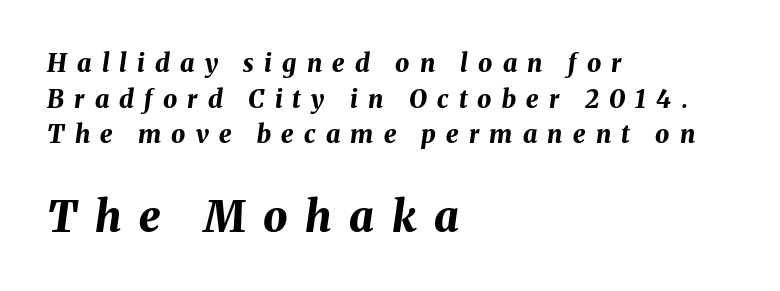
Type without underlining. Does the bottom block carry the larger type? Yes, it does. Designer's note — italics engaged. Spacing verdict: proportional, widths tailored to each character. In terms of leading, this rendering sits right in the middle. One-word summary of the alignment: left.
